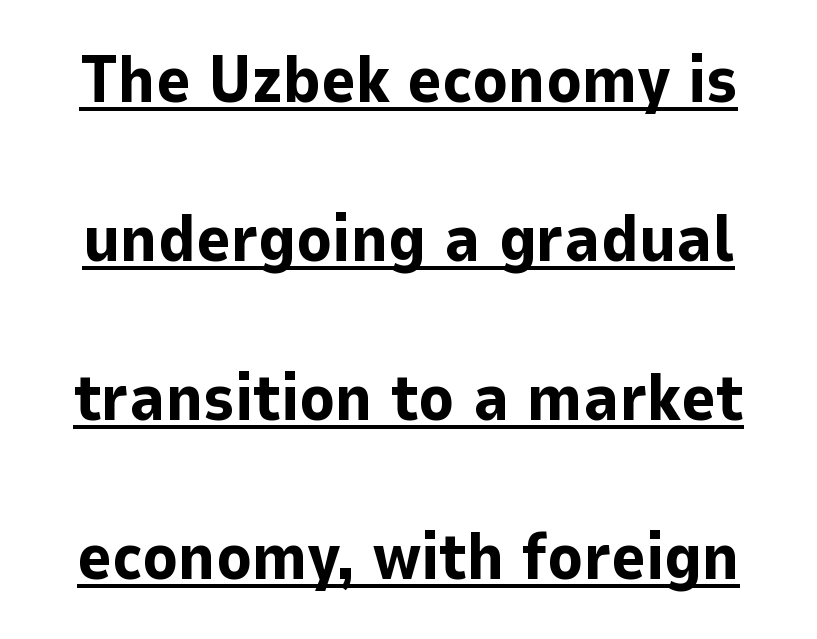
The image shows 66 px bold sans-serif type, upright; set loose line spacing (2.41x), normal letter spacing, underlined; low stroke contrast and a medium x-height.
